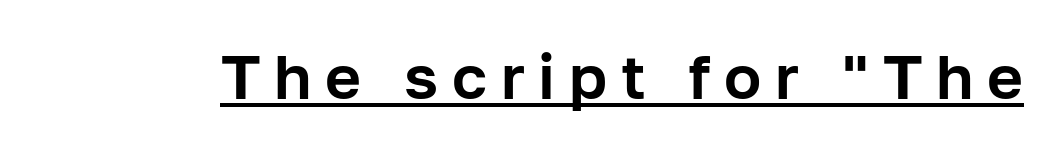
{"serif": "no", "italic": "no", "width": "normal", "stroke_contrast": "low", "x_height": "medium", "monospaced": "no", "underline": "yes", "letter_spacing": "wide", "letter_spacing_em": 0.22, "glyph_px": 62}
